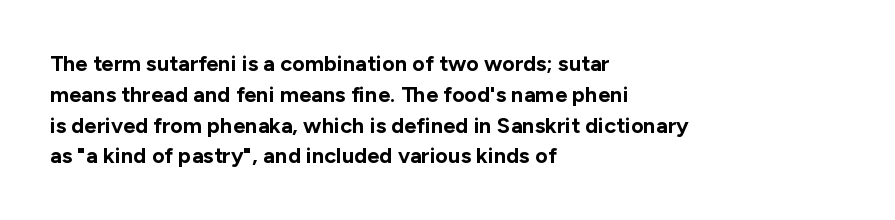
The image shows 22 px bold type, upright; set left-aligned, normal line spacing (1.4x), normal letter spacing, not underlined.
